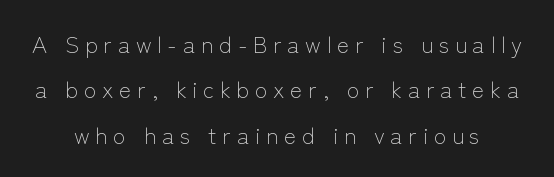
{"italic": "no", "bold": "no", "underline": "no", "line_spacing": "loose", "line_spacing_ratio": 1.97, "letter_spacing": "wide", "letter_spacing_em": 0.25, "glyph_px": 23}
